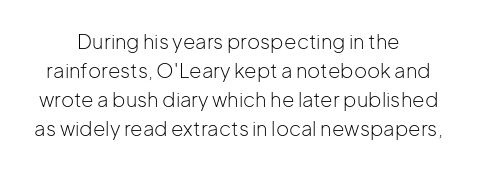
Bare-footed words on every line. Ink coverage per letter is moderate at most. A typesetter would call this zero additional tracking. Compared with typical paragraphs, the rows here are spaced about the same. The lettering stays uniformly vertical, giving the passage a roman look.
